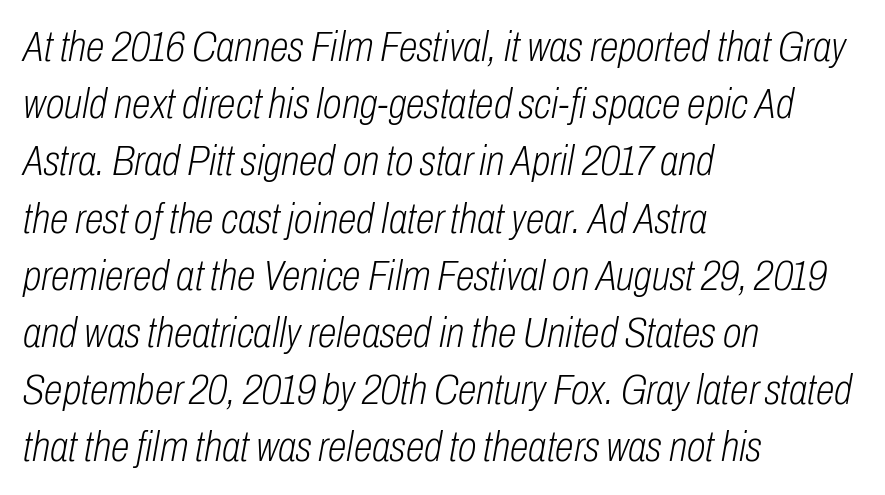
Q: Is the text bold? A: No.
Q: Is the text italic (slanted)? A: Yes, it leans right by about 10 degrees.
Q: Is the text underlined? A: No.
Q: How is the paragraph aligned? A: Left-aligned.
Q: Is the spacing between letters normal or unusually wide? A: Normal.
Q: Is the spacing between lines tight, normal or loose? A: Normal.
Q: Width (condensed, normal, or wide)? A: Condensed.
Q: Stroke contrast? A: Low.
Q: x-height? A: Medium.
Q: Monospaced? A: No.
